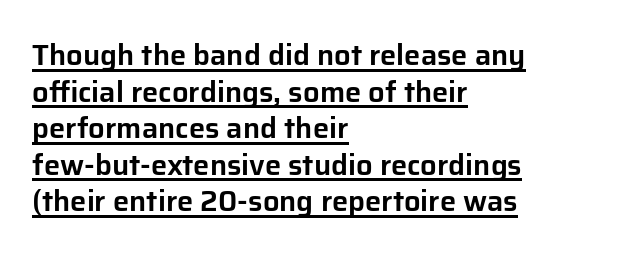
{"serif": "no", "italic": "no", "width": "normal", "stroke_contrast": "low", "x_height": "medium", "monospaced": "no", "underline": "yes", "align": "left", "line_spacing": "normal", "line_spacing_ratio": 1.26, "letter_spacing": "normal", "letter_spacing_em": 0.0, "glyph_px": 29}
